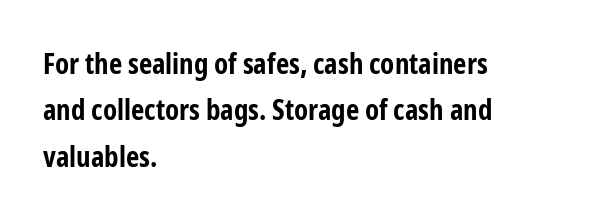
{"serif": "no", "italic": "no", "bold": "yes", "weight": "bold", "width": "condensed", "stroke_contrast": "low", "x_height": "medium", "monospaced": "no", "underline": "no", "align": "left", "line_spacing": "normal", "line_spacing_ratio": 1.6, "letter_spacing": "normal", "letter_spacing_em": 0.0, "glyph_px": 29}
